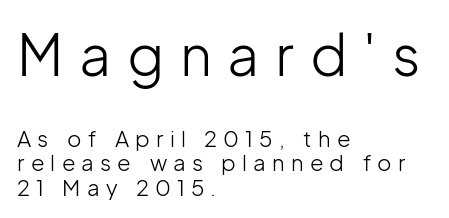
The image shows 56 px light sans-serif type, upright; set left-aligned, tight line spacing (1.11x), unusually wide letter spacing (+0.28 em), not underlined; the first (top) block is 2.55x larger; low stroke contrast and a medium x-height.
